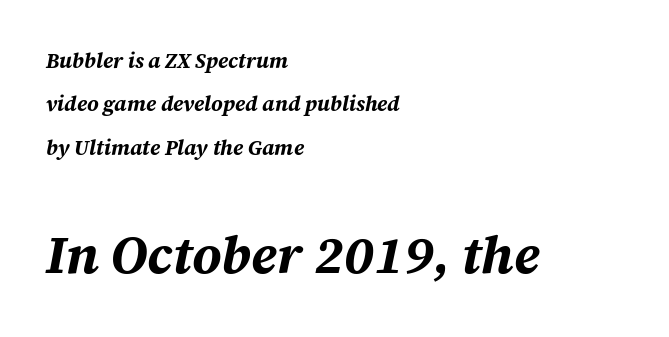
The image shows 53 px bold type, italic (leaning right); set left-aligned, loose line spacing (2.06x), normal letter spacing, not underlined; the second (bottom) block is 2.52x larger; medium stroke contrast and a medium x-height.
